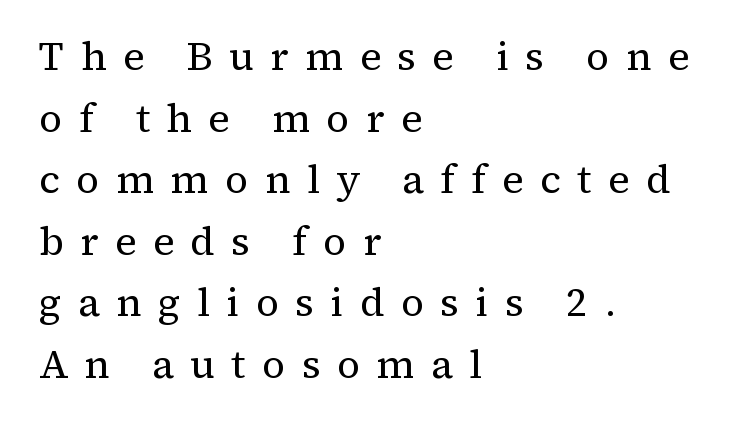
{"serif": "yes", "italic": "no", "bold": "no", "weight": "regular", "width": "normal", "stroke_contrast": "medium", "x_height": "medium", "monospaced": "no", "underline": "no", "align": "left", "line_spacing": "normal", "line_spacing_ratio": 1.54, "letter_spacing": "wide", "letter_spacing_em": 0.41, "glyph_px": 40}
